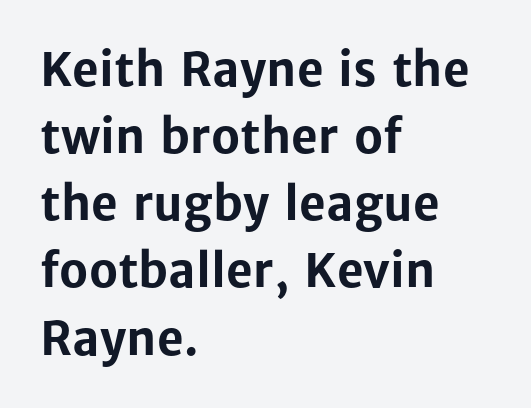
You can tell it's not italic because the verticals are truly vertical. The line-height multiplier appears to be the usual default. The rendering uses natural spacing where letterforms have individual widths. This rendering employs a face without finishing strokes, i.e., a sans-serif. Each glyph is drawn with heavy, bold strokes. Descender tails drop into unmarked territory.
